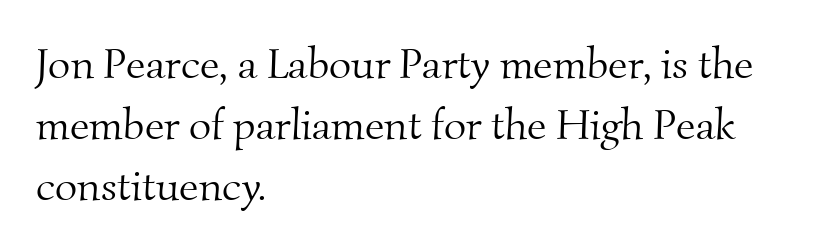
Line starts are locked; line ends wander. Small tapered or slab feet sit at the stroke ends, so this counts as serif. Is this a heavy cut? Hardly; it is regular or lighter. Interline gaps are of average width in this sample. These lines are rendered in a variable-pitch font. The passage shown is not underscored anywhere.
